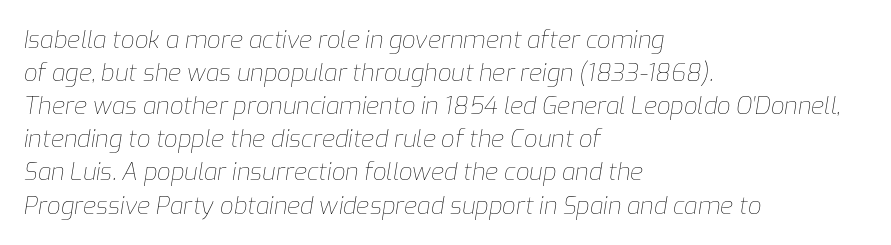
{"italic": "yes", "lean": "right", "slant_degrees": 9, "bold": "no", "underline": "no", "align": "left", "line_spacing": "normal", "line_spacing_ratio": 1.38, "letter_spacing": "normal", "letter_spacing_em": 0.0, "glyph_px": 24}
